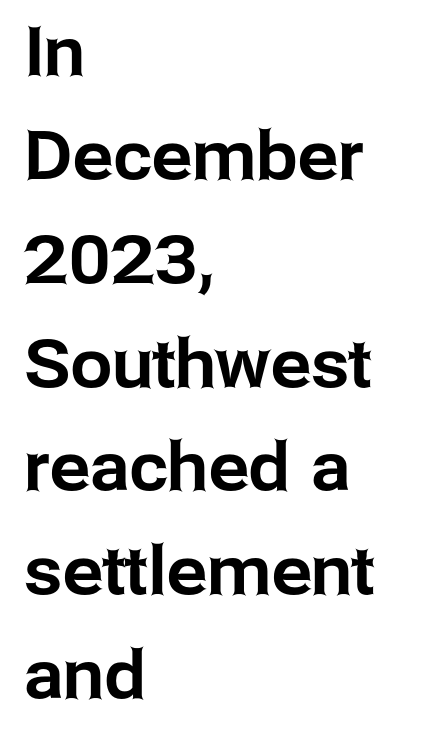
The image shows 67 px sans-serif type, upright; set left-aligned, normal line spacing (1.55x), normal letter spacing, not underlined; low stroke contrast and a medium x-height.
